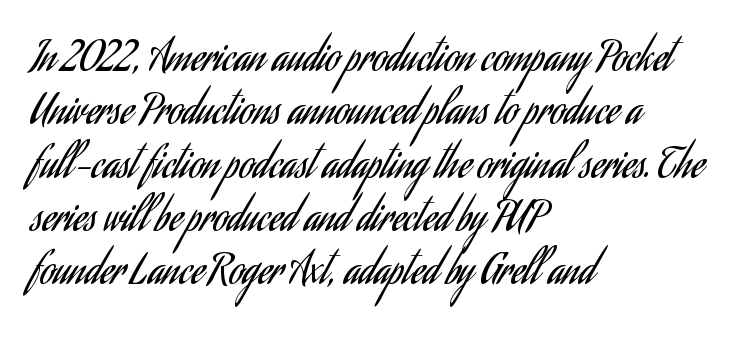
Q: Is the text bold? A: No.
Q: Is the text italic (slanted)? A: Yes.
Q: Is the typeface a serif or a sans-serif typeface? A: Sans-serif.
Q: Is the text underlined? A: No.
Q: How is the paragraph aligned? A: Left-aligned.
Q: Is the spacing between letters normal or unusually wide? A: Normal.
Q: Is the spacing between lines tight, normal or loose? A: Normal.
Q: Width (condensed, normal, or wide)? A: Condensed.
Q: Stroke contrast? A: Low.
Q: x-height? A: Small.
Q: Monospaced? A: No.
